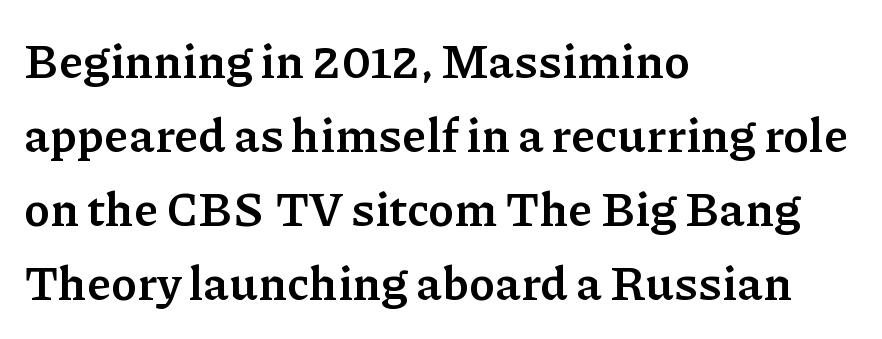
Q: Is the text bold? A: Yes.
Q: Is the text italic (slanted)? A: No, it is upright.
Q: Is the typeface a serif or a sans-serif typeface? A: Serif.
Q: Is the text underlined? A: No.
Q: How is the paragraph aligned? A: Left-aligned.
Q: Is the spacing between letters normal or unusually wide? A: Normal.
Q: Is the spacing between lines tight, normal or loose? A: Normal.
Q: Width (condensed, normal, or wide)? A: Normal.
Q: Stroke contrast? A: Low.
Q: x-height? A: Medium.
Q: Monospaced? A: No.
